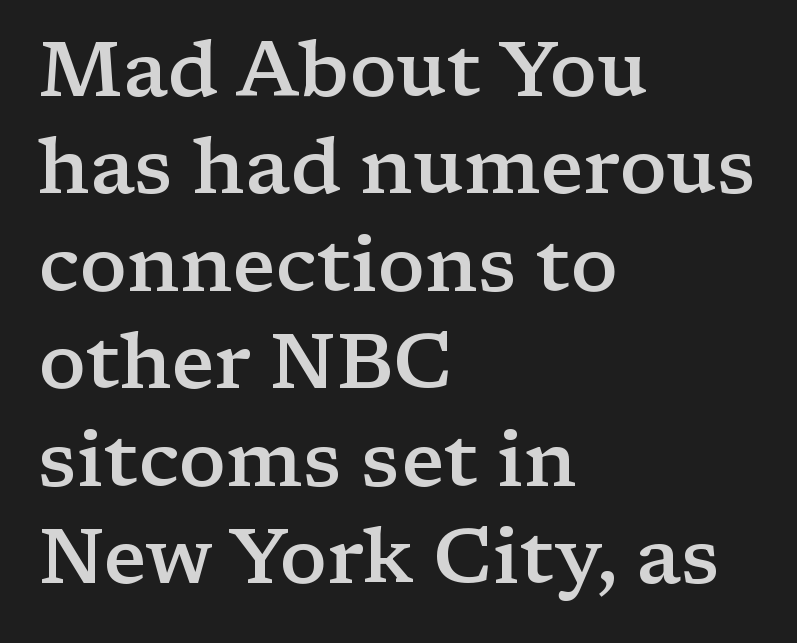
Honestly, the letter spacing is just normal — you wouldn't notice it. Does the lettering tilt? It doesn't — this is upright. The rendering uses a moderate line-height, typical for paragraphs. Does the weight exceed regular? Yes, but only to semibold.
